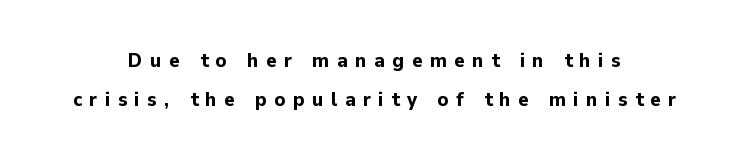
Words float on clear page, feet unadorned. Set as a true bold cut, around the 700 mark. Ordinary non-slanted type is in use. Horizontal bands of white between lines are thick stripes.
